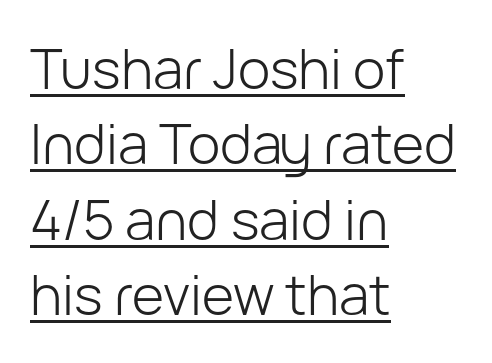
The image shows 55 px light sans-serif type, upright; set left-aligned, normal line spacing (1.37x), normal letter spacing, underlined; low stroke contrast and a medium x-height.
